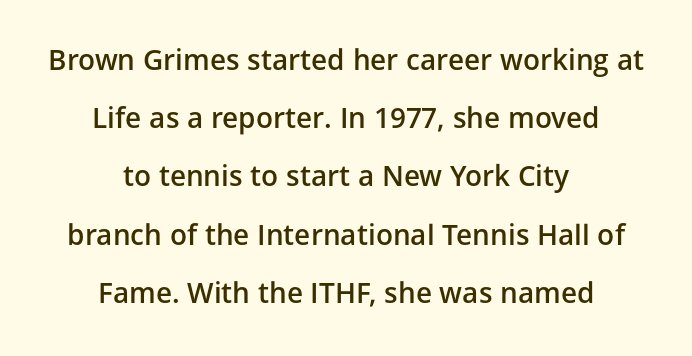
The image shows 28 px semibold sans-serif type, upright; set centered, loose line spacing (2.08x), normal letter spacing, not underlined; low stroke contrast and a medium x-height.
